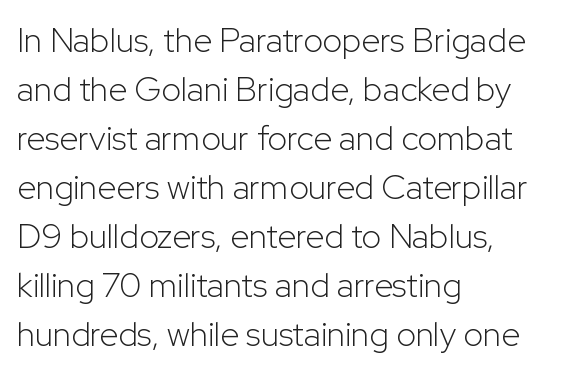
Each letter keeps its own natural width here, so spacing adapts to shape. Has an underline been added? It has not. Nothing unusual about the tracking: characters are spaced as the font intends. Designer's note — italics off, roman on.
